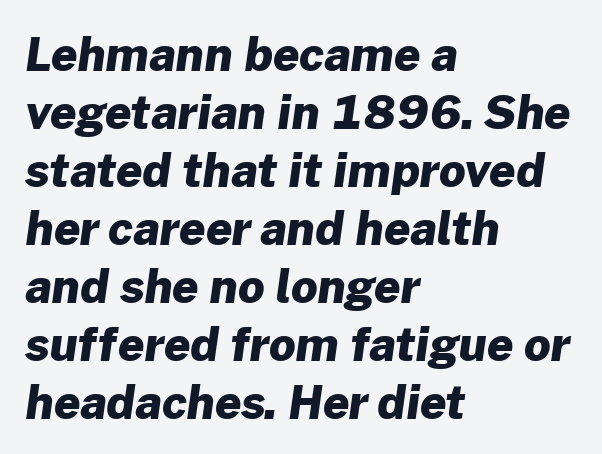
The rendering keeps characters at their native spacing. Where is the straight margin? On the left. The typeface chosen for these lines omits serifs. Baseline-to-baseline distance is the conventional proportion of letter height. Character widths vary here, with narrow letters taking less room than wide ones.
